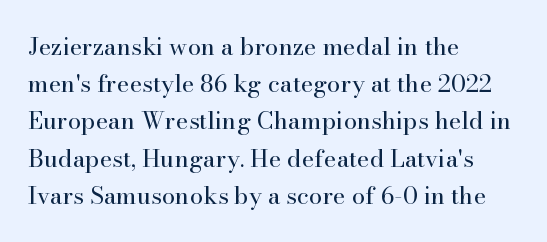
{"italic": "no", "bold": "no", "underline": "no", "align": "left", "line_spacing": "normal", "line_spacing_ratio": 1.55, "letter_spacing": "normal", "letter_spacing_em": 0.0, "glyph_px": 24}
